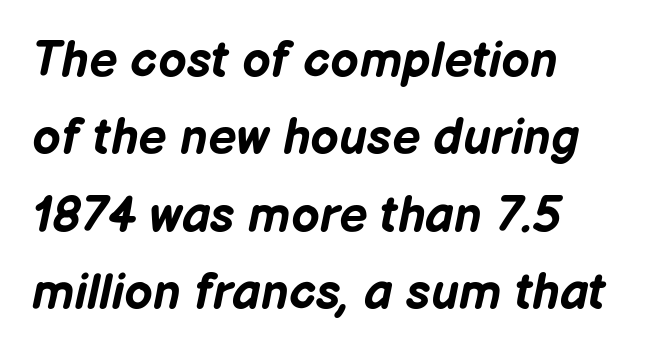
The zone under the glyphs is completely vacant. Compared with a centered layout, this one pins lines to the left instead. Varying glyph widths throughout — classic text-font behaviour. The designer left line spacing at the default.
